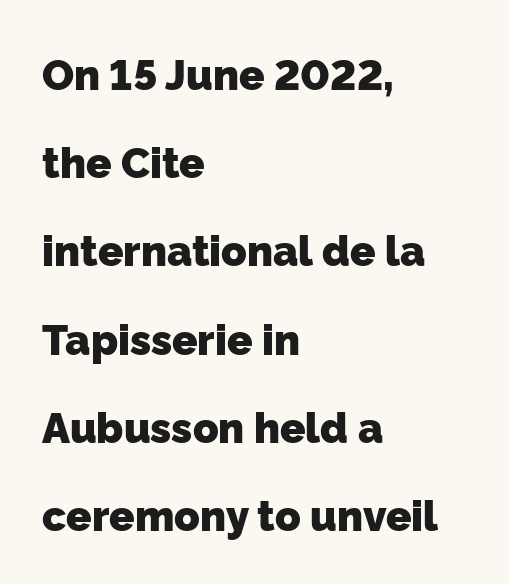
{"serif": "no", "bold": "yes", "weight": "heavy", "width": "normal", "stroke_contrast": "low", "x_height": "medium", "monospaced": "no", "underline": "no", "align": "left", "line_spacing": "loose", "line_spacing_ratio": 2.1, "letter_spacing": "normal", "letter_spacing_em": 0.0, "glyph_px": 42}
